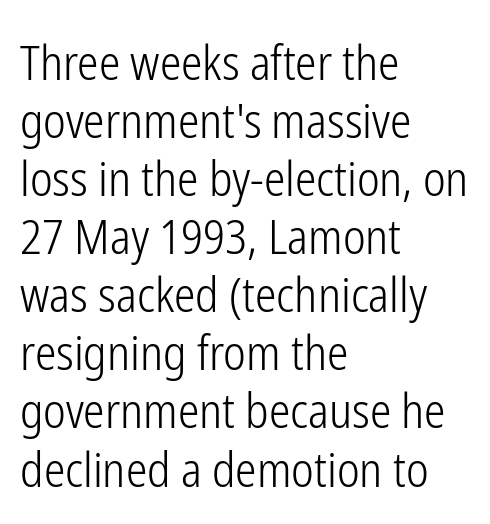
Q: Is the text bold? A: No.
Q: Is the text italic (slanted)? A: No, it is upright.
Q: Is the typeface a serif or a sans-serif typeface? A: Sans-serif.
Q: Is the text underlined? A: No.
Q: How is the paragraph aligned? A: Left-aligned.
Q: Is the spacing between letters normal or unusually wide? A: Normal.
Q: Width (condensed, normal, or wide)? A: Condensed.
Q: Stroke contrast? A: Low.
Q: x-height? A: Medium.
Q: Monospaced? A: No.
